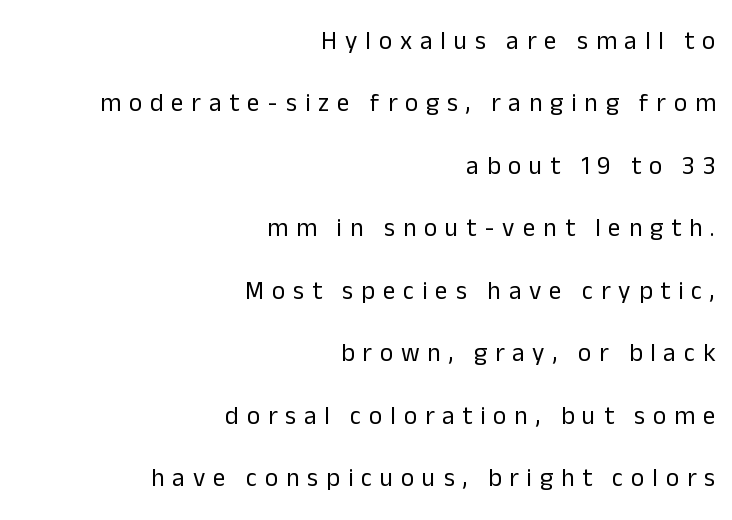
Bare-footed words on every line. Every stem runs plumb, perpendicular to the baseline. What's the leading like? Stretched, with rows far apart. Weight: in the light-to-regular range. Tracking value appears strongly positive — letters spread wide. Right-aligned paragraph, ragged on the left.
